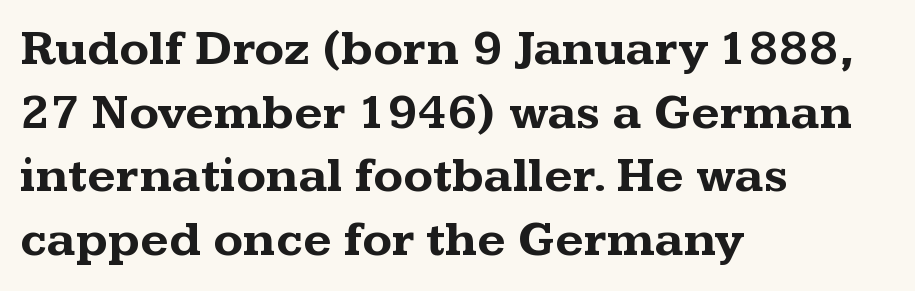
One glance says typical: line gaps are just what's usual. The words here are not underlined. This is heavy type, rendered in bold. In CSS terms this would be text-align: left. The type family on display is of the serif kind. Words appear dense and cohesive because spacing is normal.
